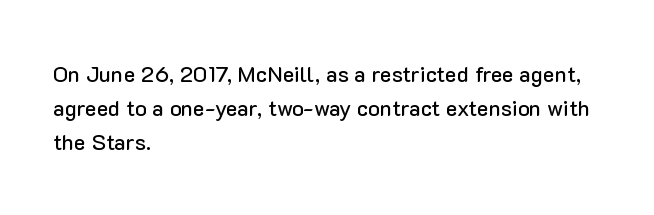
Inter-character spacing is left at the font's built-in metrics. A bare baseline throughout the passage. The typography opts for an upright posture over an oblique one. Casual observation: everything's shoved over to the left.
